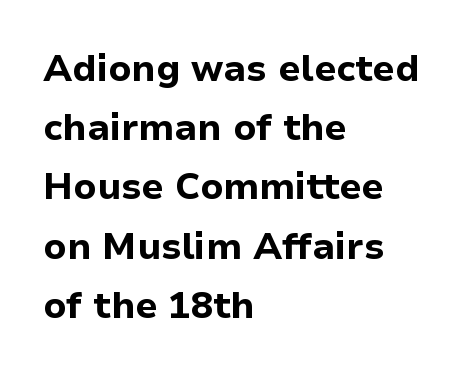
{"serif": "no", "italic": "no", "bold": "yes", "weight": "bold", "width": "normal", "stroke_contrast": "low", "x_height": "medium", "monospaced": "no", "underline": "no", "align": "left", "line_spacing": "normal", "line_spacing_ratio": 1.6, "letter_spacing": "normal", "letter_spacing_em": 0.0, "glyph_px": 37}
